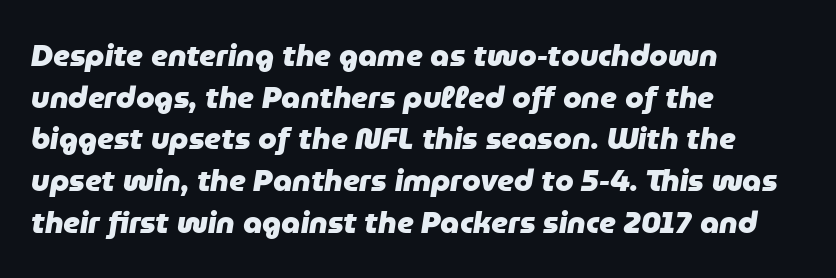
Q: Is the text bold? A: Yes.
Q: Is the text italic (slanted)? A: Yes, it leans right by about 9 degrees.
Q: Is the text underlined? A: No.
Q: How is the paragraph aligned? A: Left-aligned.
Q: Is the spacing between letters normal or unusually wide? A: Normal.
Q: Is the spacing between lines tight, normal or loose? A: Normal.
Q: Width (condensed, normal, or wide)? A: Normal.
Q: Stroke contrast? A: Low.
Q: x-height? A: Medium.
Q: Monospaced? A: No.
